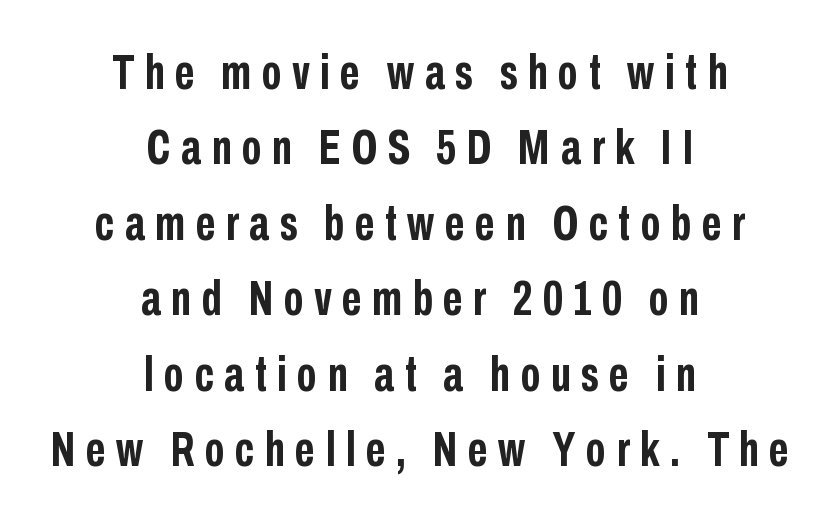
Q: Is the text bold? A: Yes.
Q: Is the text italic (slanted)? A: No, it is upright.
Q: Is the typeface a serif or a sans-serif typeface? A: Sans-serif.
Q: Is the text underlined? A: No.
Q: How is the paragraph aligned? A: Centered.
Q: Is the spacing between letters normal or unusually wide? A: Unusually wide.
Q: Is the spacing between lines tight, normal or loose? A: Normal.
Q: Width (condensed, normal, or wide)? A: Condensed.
Q: Stroke contrast? A: Low.
Q: x-height? A: Medium.
Q: Monospaced? A: No.
